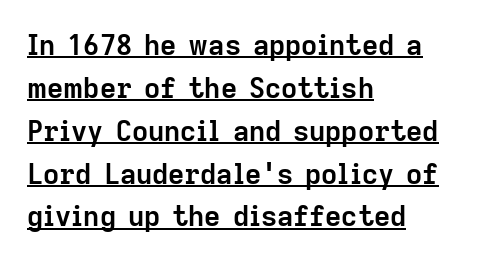
The rendered words wear a rule along their underside. You could not count columns in this text — the font is proportionally spaced. Where is the straight margin? On the left. Spacing between characters is what you'd get straight out of the box.
